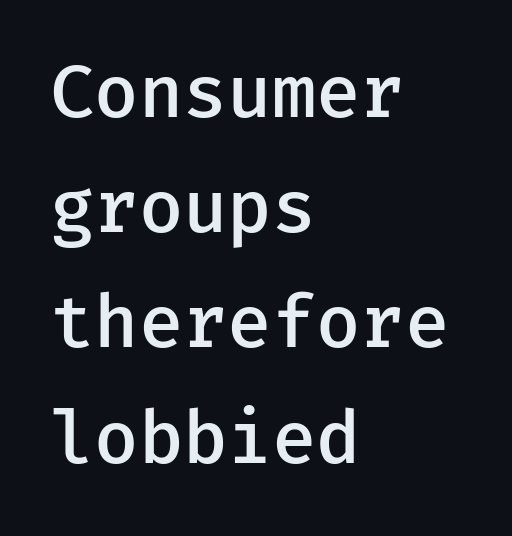
The image shows 72 px semibold sans-serif type, upright, monospaced; set left-aligned, normal line spacing (1.6x), normal letter spacing, not underlined; low stroke contrast and a medium x-height.
